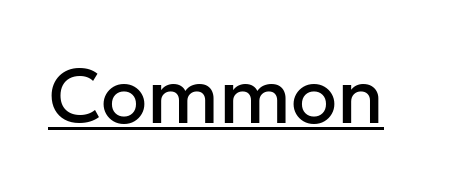
Q: Is the text italic (slanted)? A: No, it is upright.
Q: Is the typeface a serif or a sans-serif typeface? A: Sans-serif.
Q: Is the text underlined? A: Yes.
Q: Is the spacing between letters normal or unusually wide? A: Normal.
Q: Width (condensed, normal, or wide)? A: Normal.
Q: Stroke contrast? A: Low.
Q: x-height? A: Medium.
Q: Monospaced? A: No.
